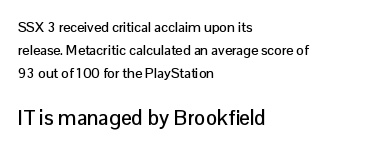
The axis of the letterforms is exactly vertical. Vertically, the passage feels balanced, rows spaced as you'd expect. Note: smaller setting up top, larger setting below. Line starts are locked; line ends wander. Standard letterfit; no display-style spreading of the glyphs.
